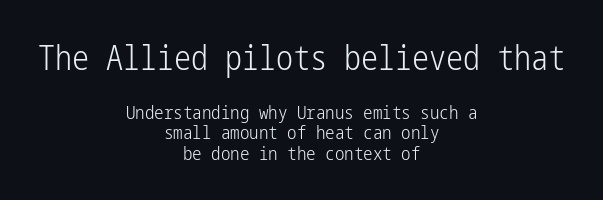
{"serif": "no", "italic": "no", "bold": "no", "weight": "light", "width": "condensed", "stroke_contrast": "low", "x_height": "medium", "underline": "no", "align": "center", "line_spacing": "tight", "line_spacing_ratio": 1.1, "letter_spacing": "normal", "letter_spacing_em": 0.0, "larger_block": "first", "size_ratio": 1.79, "glyph_px": 34}
